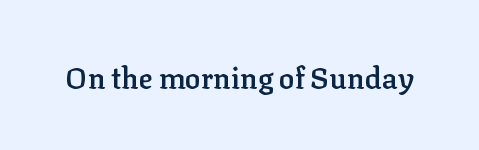
{"serif": "yes", "italic": "no", "bold": "semi", "weight": "semibold", "width": "normal", "stroke_contrast": "low", "x_height": "medium", "monospaced": "no", "underline": "no", "letter_spacing": "normal", "letter_spacing_em": 0.0, "glyph_px": 29}
